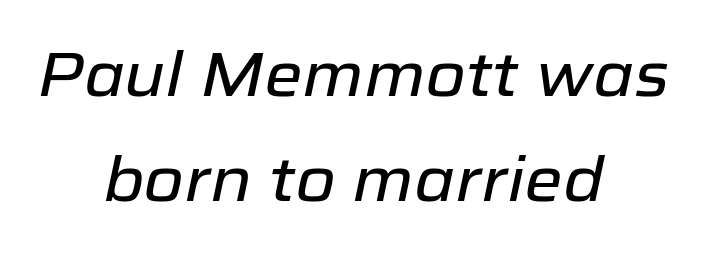
The passage shown is typed in a proportional face where columns would drift. Notice how the passage keeps no hard edge, just a central spine. Yep, that's italic — everything's leaning. The type is set solid horizontally, with unmodified tracking. Normally led — the rows are evenly, conventionally spaced.
